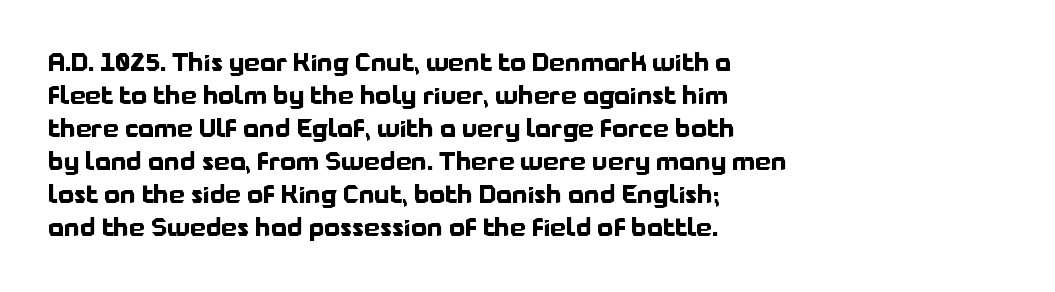
A full-strength bold gives these letters their thick strokes. The gaps between neighbouring characters are ordinary and unremarkable. The lines sit at an ordinary, default distance from one another. Descender tails drop into unmarked territory.
